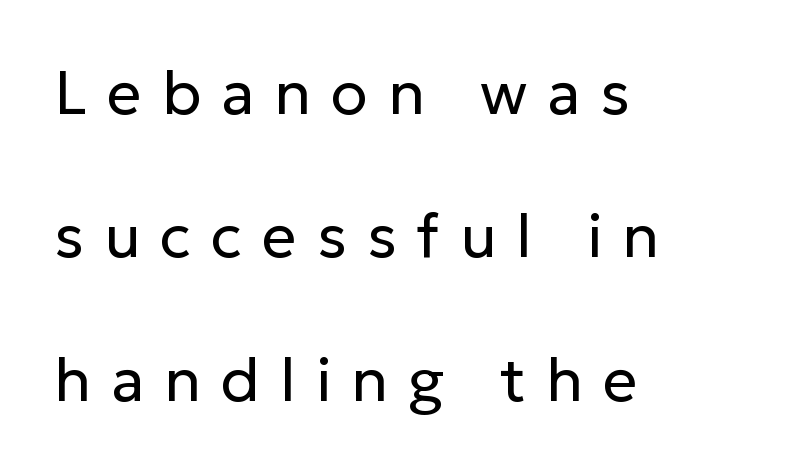
The image shows 61 px regular-weight sans-serif type, upright; set left-aligned, loose line spacing (2.35x), unusually wide letter spacing (+0.33 em), not underlined; low stroke contrast and a medium x-height.
